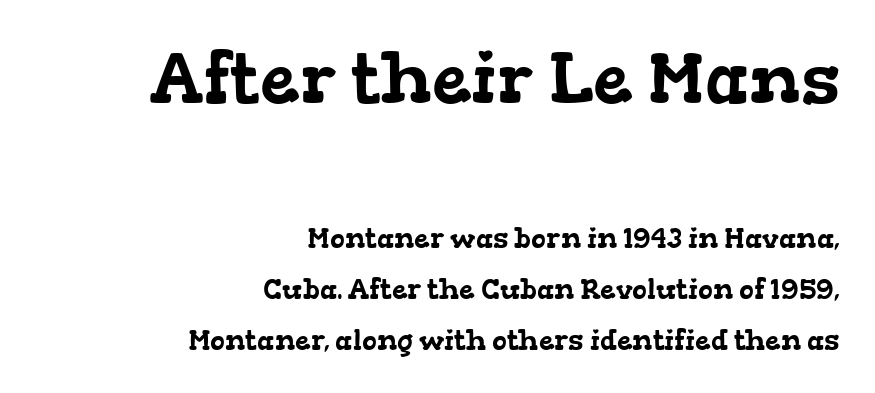
{"serif": "yes", "width": "wide", "stroke_contrast": "low", "x_height": "medium", "monospaced": "no", "underline": "no", "align": "right", "line_spacing_ratio": 1.82, "letter_spacing": "normal", "letter_spacing_em": 0.0, "larger_block": "first", "size_ratio": 2.54, "glyph_px": 71}
